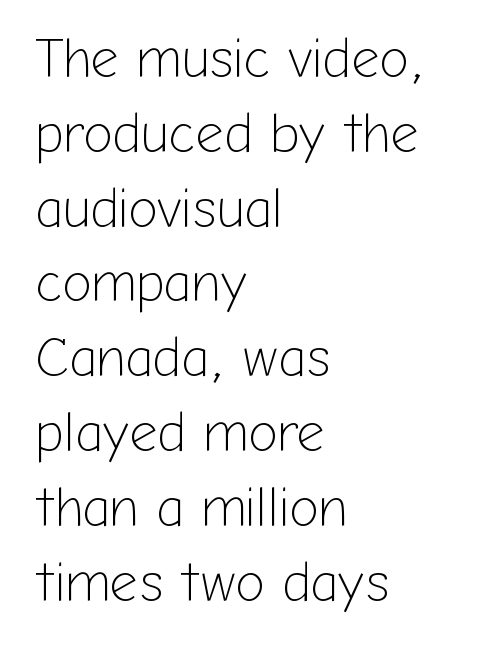
The text was rendered using a sans face with plain stroke endings. The foot of each line stays bare and open. These lines stack with their left ends in a neat column. Heaviness? Minimal to ordinary, like unemphasized prose. Tall strokes in this sample are plumb rather than angled.
